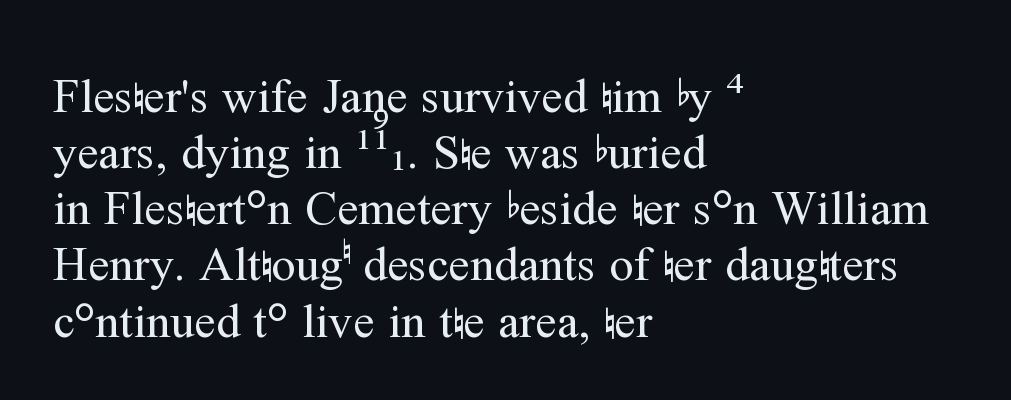
The image shows 48 px regular-weight serif type, upright; set left-aligned, line spacing 1.17x, normal letter spacing, not underlined; medium stroke contrast and a medium x-height.
